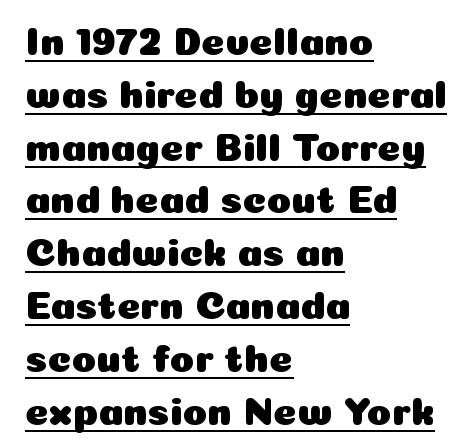
Q: Is the text italic (slanted)? A: No, it is upright.
Q: Is the typeface a serif or a sans-serif typeface? A: Sans-serif.
Q: Is the text underlined? A: Yes.
Q: How is the paragraph aligned? A: Left-aligned.
Q: Is the spacing between letters normal or unusually wide? A: Normal.
Q: Is the spacing between lines tight, normal or loose? A: Normal.
Q: Width (condensed, normal, or wide)? A: Normal.
Q: Stroke contrast? A: Low.
Q: x-height? A: Medium.
Q: Monospaced? A: No.
